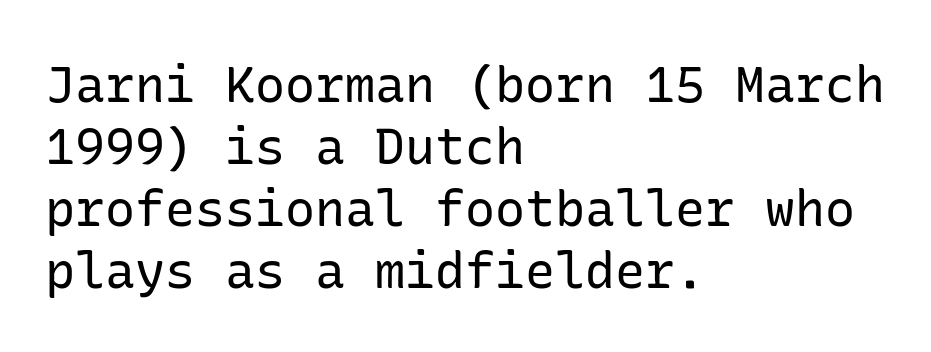
Q: Is the text bold? A: No.
Q: Is the text italic (slanted)? A: No, it is upright.
Q: Is the typeface a serif or a sans-serif typeface? A: Sans-serif.
Q: Is the text underlined? A: No.
Q: How is the paragraph aligned? A: Left-aligned.
Q: Is the spacing between letters normal or unusually wide? A: Normal.
Q: Width (condensed, normal, or wide)? A: Normal.
Q: Stroke contrast? A: Low.
Q: x-height? A: Medium.
